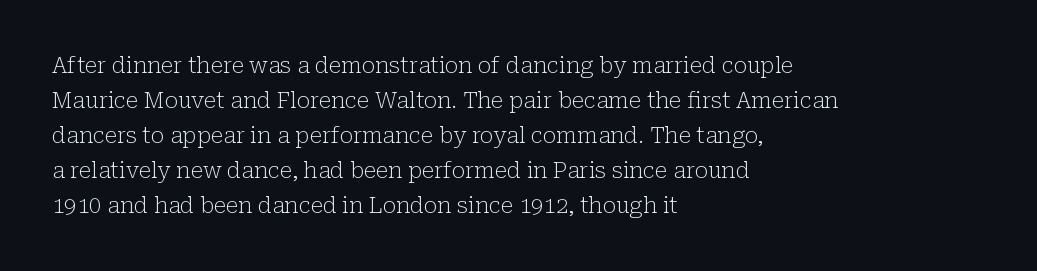
{"italic": "no", "bold": "no", "underline": "no", "align": "left", "line_spacing": "normal", "line_spacing_ratio": 1.59, "letter_spacing": "normal", "letter_spacing_em": 0.0, "glyph_px": 22}
